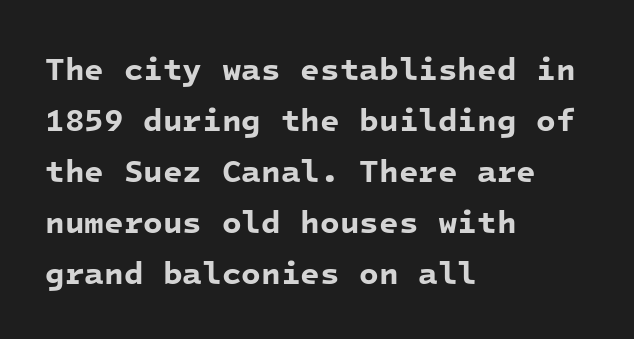
{"serif": "no", "bold": "yes", "weight": "bold", "width": "normal", "stroke_contrast": "low", "x_height": "medium", "monospaced": "yes", "underline": "no", "align": "left", "line_spacing": "normal", "line_spacing_ratio": 1.59, "letter_spacing": "normal", "letter_spacing_em": 0.0, "glyph_px": 32}
